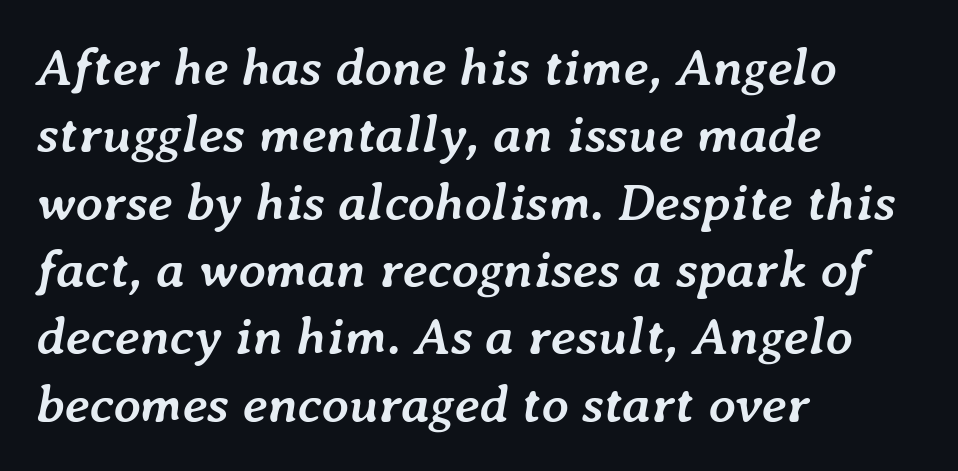
{"italic": "yes", "lean": "right", "slant_degrees": 7, "bold": "yes", "weight": "semibold", "width": "normal", "stroke_contrast": "low", "x_height": "medium", "monospaced": "no", "underline": "no", "align": "left", "line_spacing": "normal", "line_spacing_ratio": 1.27, "letter_spacing": "normal", "letter_spacing_em": 0.0, "glyph_px": 53}
